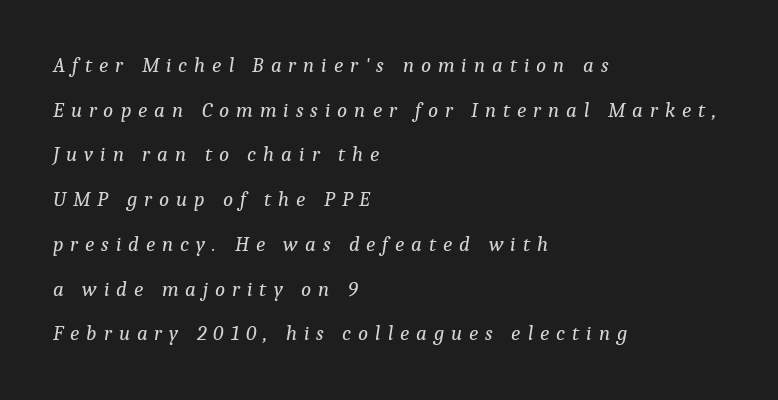
{"italic": "yes", "lean": "right", "slant_degrees": 9, "bold": "no", "underline": "no", "align": "left", "line_spacing": "loose", "line_spacing_ratio": 2.13, "letter_spacing": "wide", "letter_spacing_em": 0.33, "glyph_px": 21}
